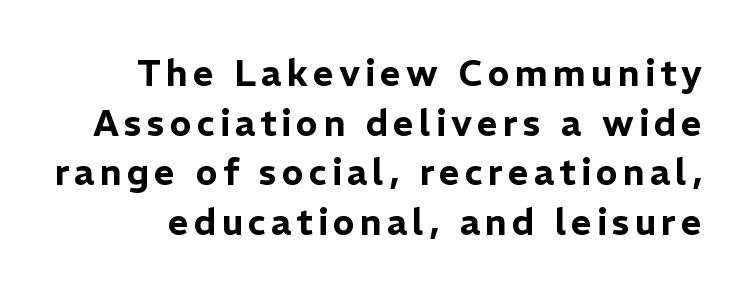
Q: Is the text italic (slanted)? A: No, it is upright.
Q: Is the typeface a serif or a sans-serif typeface? A: Sans-serif.
Q: Is the text underlined? A: No.
Q: Is the spacing between lines tight, normal or loose? A: Normal.
Q: Width (condensed, normal, or wide)? A: Normal.
Q: Stroke contrast? A: Low.
Q: x-height? A: Medium.
Q: Monospaced? A: No.
